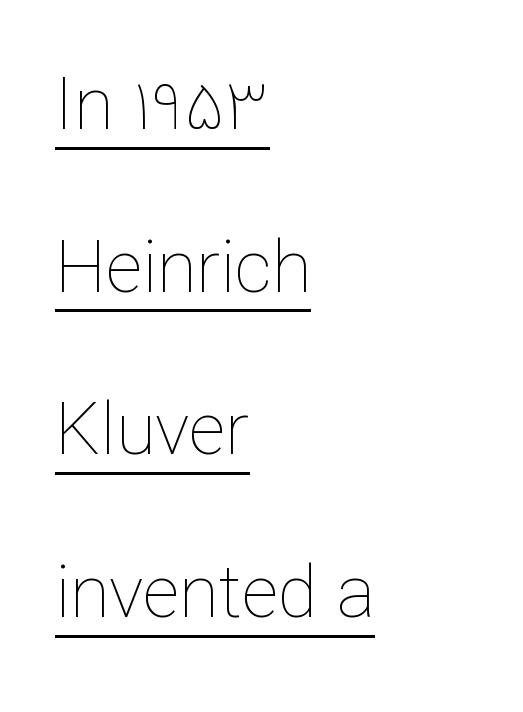
{"italic": "no", "bold": "no", "weight": "thin", "width": "normal", "stroke_contrast": "low", "x_height": "medium", "monospaced": "no", "underline": "yes", "align": "left", "line_spacing": "loose", "line_spacing_ratio": 2.26, "letter_spacing": "normal", "letter_spacing_em": 0.0, "glyph_px": 72}
